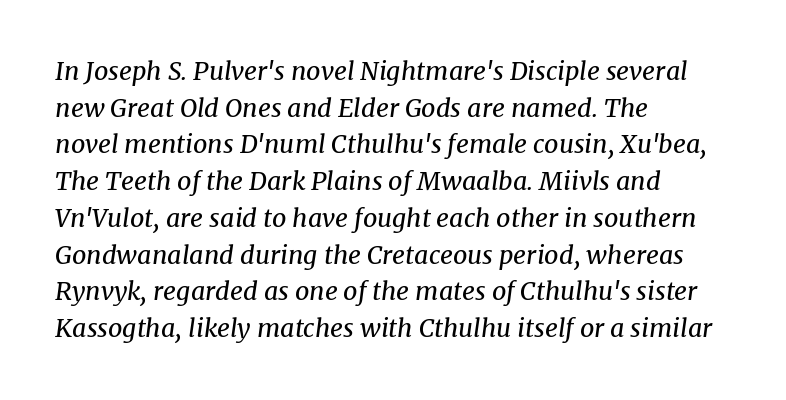
Q: Is the text bold? A: No.
Q: Is the text italic (slanted)? A: Yes, it leans right by about 8 degrees.
Q: Is the text underlined? A: No.
Q: How is the paragraph aligned? A: Left-aligned.
Q: Is the spacing between letters normal or unusually wide? A: Normal.
Q: Is the spacing between lines tight, normal or loose? A: Normal.
